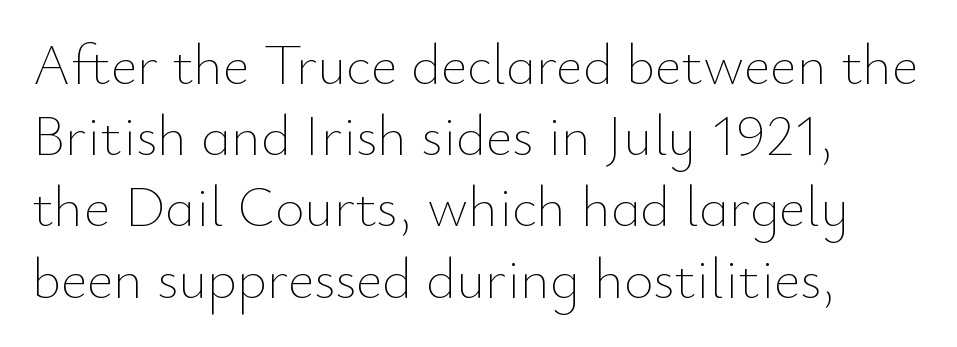
Q: Is the text bold? A: No.
Q: Is the text italic (slanted)? A: No, it is upright.
Q: Is the text underlined? A: No.
Q: How is the paragraph aligned? A: Left-aligned.
Q: Is the spacing between letters normal or unusually wide? A: Normal.
Q: Is the spacing between lines tight, normal or loose? A: Normal.
Q: Width (condensed, normal, or wide)? A: Normal.
Q: Stroke contrast? A: Low.
Q: x-height? A: Small.
Q: Monospaced? A: No.
